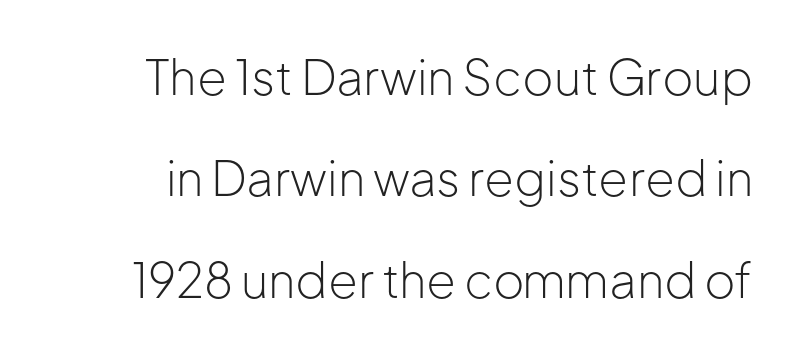
Q: Is the text bold? A: No.
Q: Is the text italic (slanted)? A: No, it is upright.
Q: Is the typeface a serif or a sans-serif typeface? A: Sans-serif.
Q: Is the text underlined? A: No.
Q: Is the spacing between letters normal or unusually wide? A: Normal.
Q: Is the spacing between lines tight, normal or loose? A: Loose.
Q: Width (condensed, normal, or wide)? A: Normal.
Q: Stroke contrast? A: Low.
Q: x-height? A: Medium.
Q: Monospaced? A: No.
